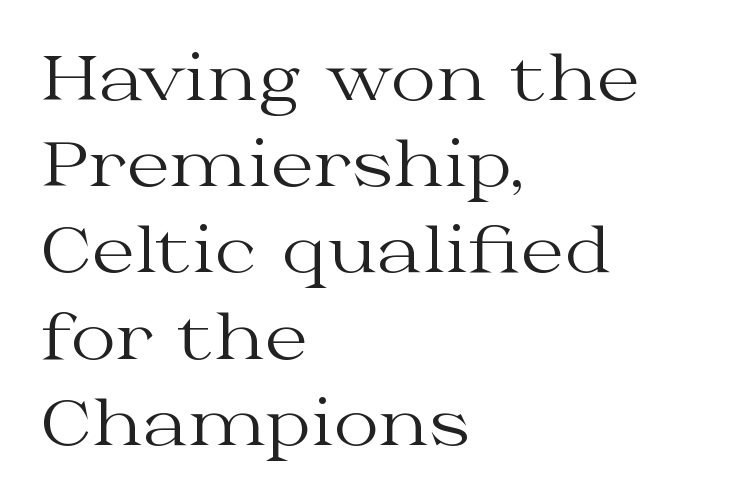
{"serif": "yes", "italic": "no", "bold": "no", "weight": "regular", "width": "wide", "stroke_contrast": "medium", "x_height": "medium", "monospaced": "no", "underline": "no", "align": "left", "line_spacing": "normal", "line_spacing_ratio": 1.39, "letter_spacing": "normal", "letter_spacing_em": 0.0, "glyph_px": 62}
